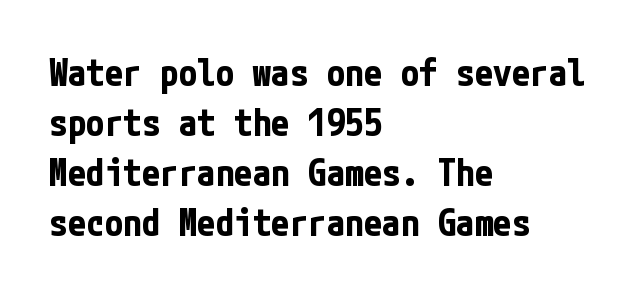
The image shows 37 px bold, condensed sans-serif type, upright; set left-aligned, normal line spacing (1.35x), normal letter spacing, not underlined; low stroke contrast and a medium x-height.
